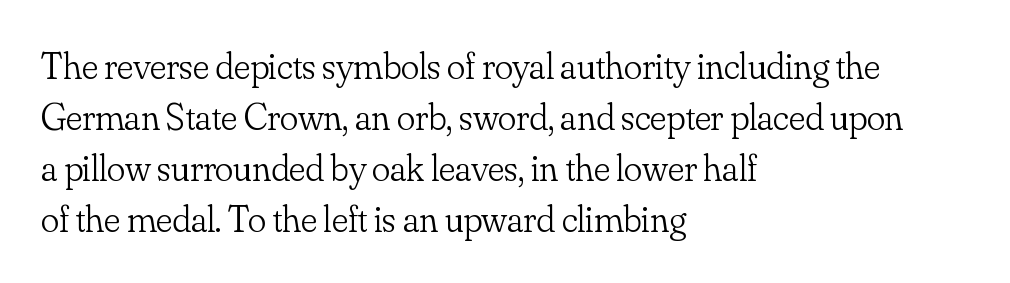
Q: Is the text bold? A: No.
Q: Is the text italic (slanted)? A: No, it is upright.
Q: Is the typeface a serif or a sans-serif typeface? A: Serif.
Q: Is the text underlined? A: No.
Q: How is the paragraph aligned? A: Left-aligned.
Q: Is the spacing between letters normal or unusually wide? A: Normal.
Q: Is the spacing between lines tight, normal or loose? A: Normal.
Q: Width (condensed, normal, or wide)? A: Normal.
Q: Stroke contrast? A: Low.
Q: x-height? A: Small.
Q: Monospaced? A: No.
